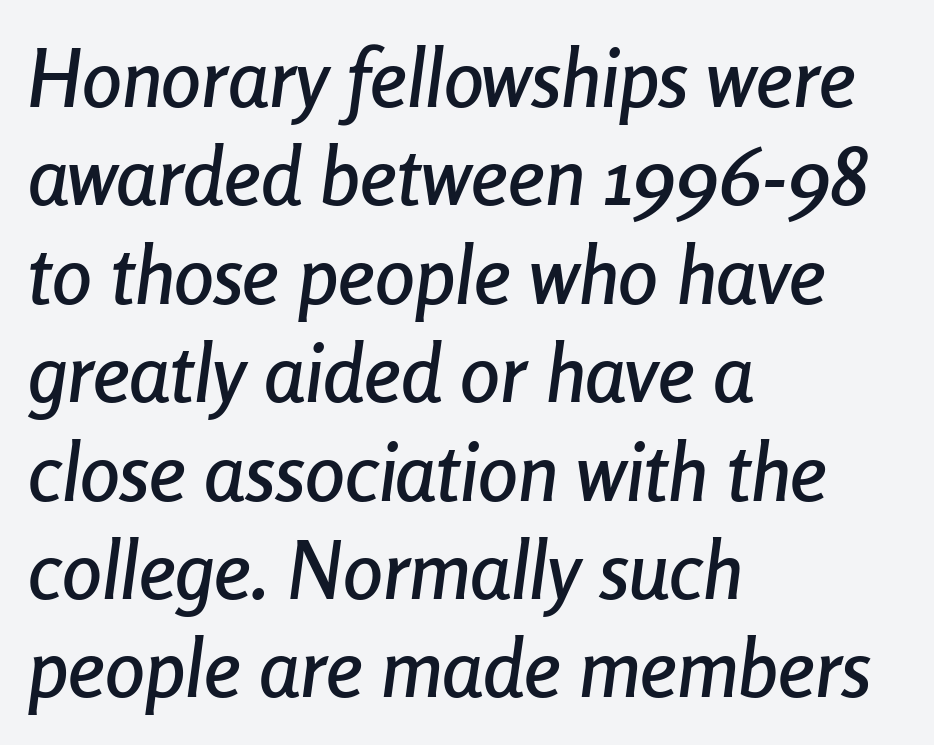
The image shows 80 px condensed type, italic (leaning right); set left-aligned, line spacing 1.23x, normal letter spacing, not underlined; low stroke contrast and a medium x-height.
